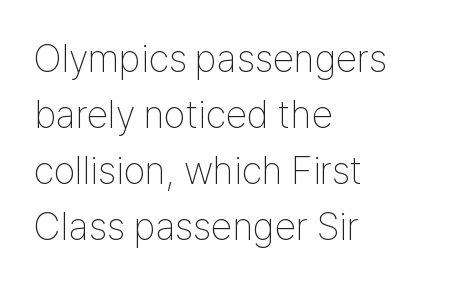
{"serif": "no", "italic": "no", "bold": "no", "weight": "thin", "width": "condensed", "stroke_contrast": "low", "x_height": "medium", "monospaced": "no", "underline": "no", "align": "left", "line_spacing": "normal", "line_spacing_ratio": 1.44, "letter_spacing": "normal", "letter_spacing_em": 0.0, "glyph_px": 39}
